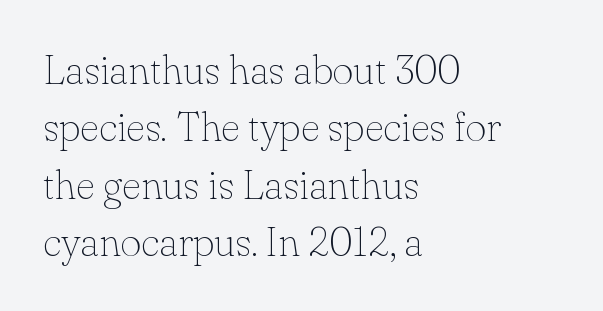
The image shows 41 px thin serif type, upright; set left-aligned, normal line spacing (1.4x), normal letter spacing, not underlined; low stroke contrast and a small x-height.
